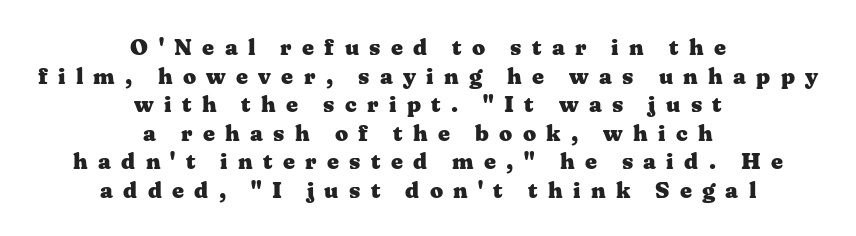
Q: Is the text bold? A: Yes.
Q: Is the text italic (slanted)? A: No, it is upright.
Q: Is the text underlined? A: No.
Q: How is the paragraph aligned? A: Centered.
Q: Is the spacing between letters normal or unusually wide? A: Unusually wide.
